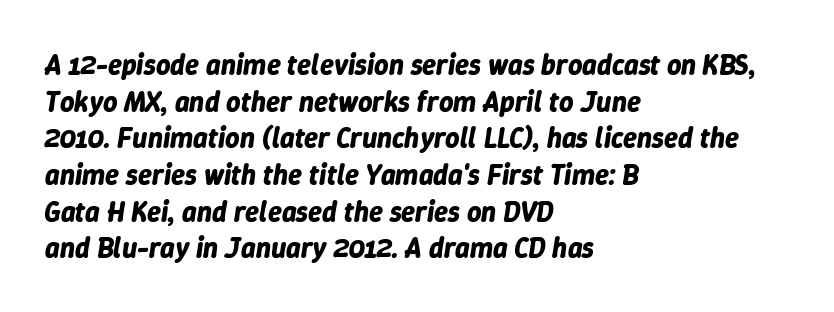
{"italic": "yes", "lean": "right", "slant_degrees": 9, "bold": "yes", "weight": "bold", "width": "normal", "stroke_contrast": "low", "x_height": "medium", "monospaced": "no", "underline": "no", "align": "left", "line_spacing": "normal", "line_spacing_ratio": 1.31, "letter_spacing": "normal", "letter_spacing_em": 0.0, "glyph_px": 28}
